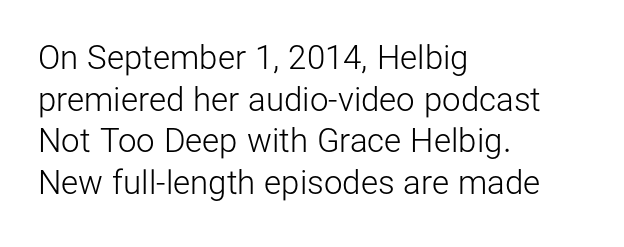
Looks like regular typesetting: each glyph gets only the width it needs. Caption: multi-line text, flush left, ragged right. Nope, no serifs anywhere on these letters. Students, note that the glyphs here touch the page at normal intervals. The string is rendered with underlining switched off.
